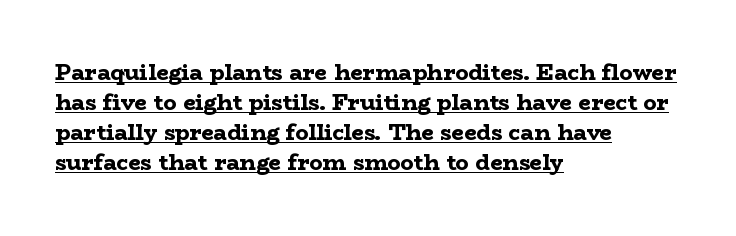
The image shows 22 px bold type, upright; set left-aligned, normal line spacing (1.37x), normal letter spacing, underlined.
